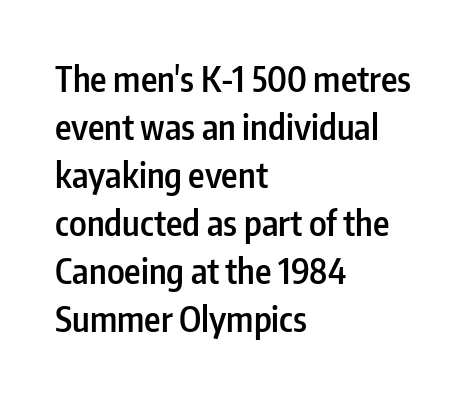
The image shows 35 px semibold, condensed sans-serif type, upright; set left-aligned, normal line spacing (1.37x), normal letter spacing, not underlined; low stroke contrast and a medium x-height.
